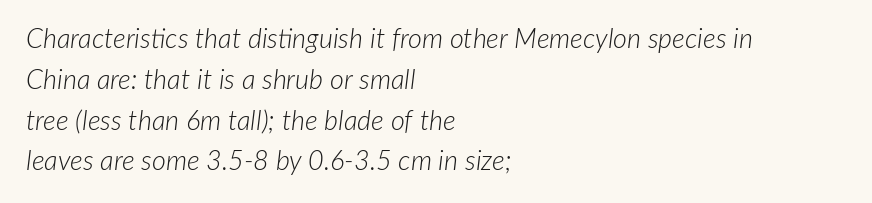
{"italic": "yes", "lean": "right", "slant_degrees": 7, "bold": "no", "underline": "no", "align": "left", "line_spacing": "normal", "line_spacing_ratio": 1.51, "letter_spacing": "normal", "letter_spacing_em": 0.0, "glyph_px": 27}
